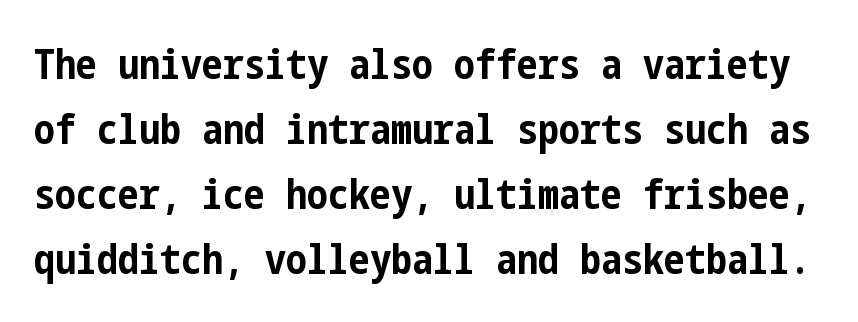
The image shows 42 px bold, condensed sans-serif type, upright; set normal line spacing (1.55x), normal letter spacing, not underlined; low stroke contrast and a medium x-height.
